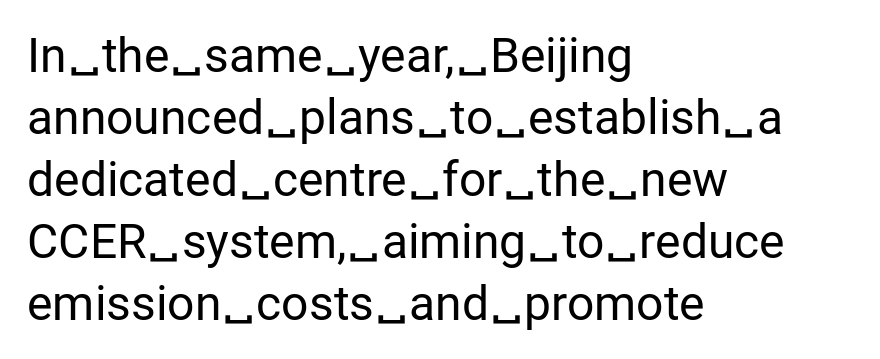
Posture: upright roman. These lines are rendered in a variable-pitch font. The passage shown has conventional tracking throughout. The typeface has the unassuming heft of standard copy or less. Which margin do the lines hug? The left one — the right edge is uneven.
